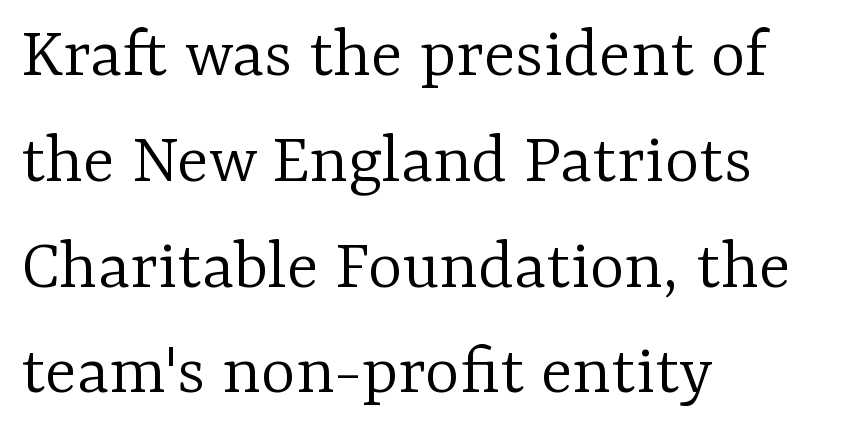
The image shows 74 px light serif type, upright; set left-aligned, normal line spacing (1.43x), normal letter spacing, not underlined; low stroke contrast and a medium x-height.
